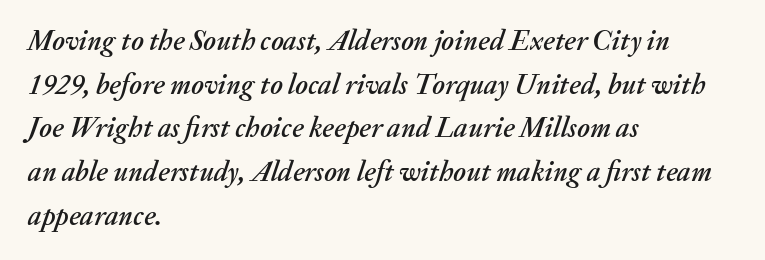
Q: Is the text italic (slanted)? A: Yes, it leans right by about 20 degrees.
Q: Is the text underlined? A: No.
Q: How is the paragraph aligned? A: Left-aligned.
Q: Is the spacing between letters normal or unusually wide? A: Normal.
Q: Is the spacing between lines tight, normal or loose? A: Normal.
Q: Width (condensed, normal, or wide)? A: Normal.
Q: Stroke contrast? A: Medium.
Q: x-height? A: Medium.
Q: Monospaced? A: No.
